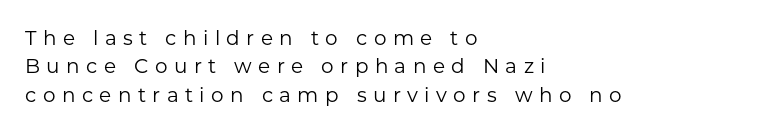
The image shows 20 px text type, upright; set left-aligned, normal line spacing (1.42x), unusually wide letter spacing (+0.32 em), not underlined.
